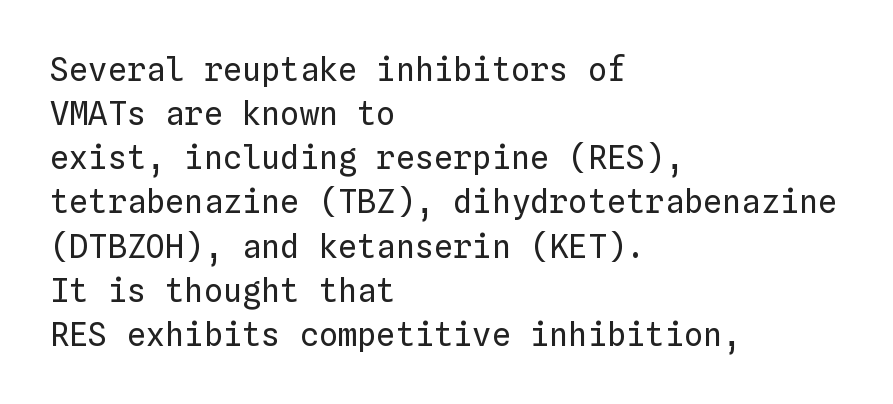
The rendering keeps characters at their native spacing. Vertically, the passage feels balanced, rows spaced as you'd expect. The weight would be labelled regular, book, light, or lighter still. The glyphs are unaccompanied by any horizontal stroke below them. It's the straight-up-and-down kind of type. Looks like terminal output: every glyph gets an equal slot.
